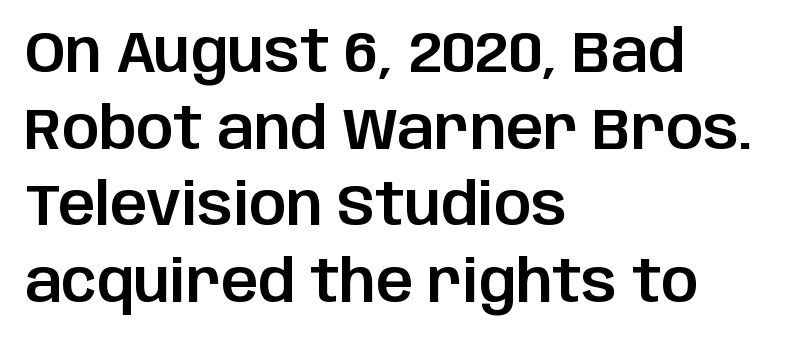
{"serif": "no", "italic": "no", "width": "normal", "stroke_contrast": "low", "x_height": "large", "monospaced": "no", "underline": "no", "align": "left", "line_spacing": "normal", "line_spacing_ratio": 1.32, "letter_spacing": "normal", "letter_spacing_em": 0.0, "glyph_px": 58}
